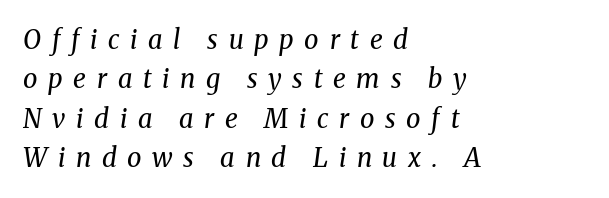
Q: Is the text bold? A: No.
Q: Is the text italic (slanted)? A: Yes, it leans right by about 8 degrees.
Q: Is the text underlined? A: No.
Q: How is the paragraph aligned? A: Left-aligned.
Q: Is the spacing between letters normal or unusually wide? A: Unusually wide.
Q: Is the spacing between lines tight, normal or loose? A: Normal.
